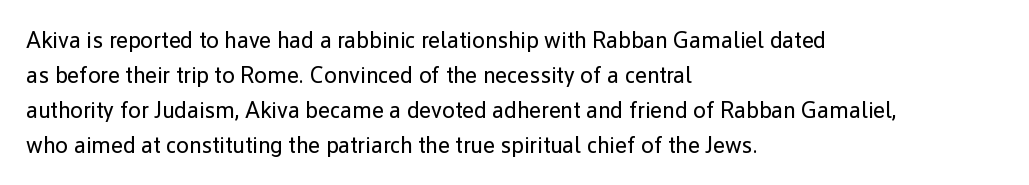
Weight: not bold — regular or lighter. The typesetter chose a ragged-right arrangement here. Each new line begins a customary step beneath the previous one. You could call the tracking neutral — neither tight nor loose. Only glyphs here, with clear space below each row. You can tell it's not italic because the verticals are truly vertical.
